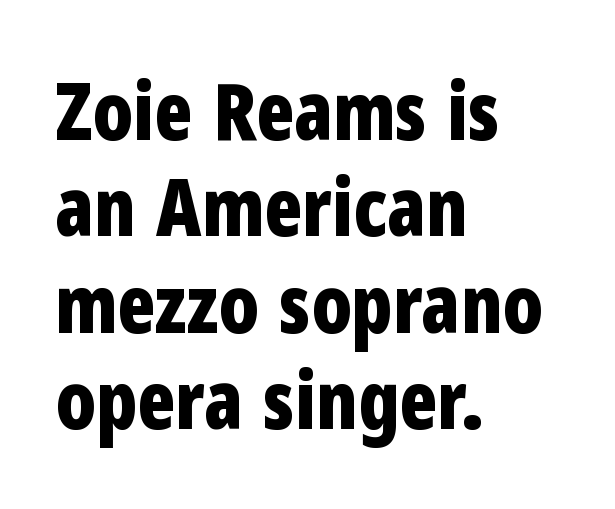
{"serif": "no", "italic": "no", "bold": "yes", "weight": "bold", "width": "condensed", "stroke_contrast": "low", "x_height": "medium", "monospaced": "no", "underline": "no", "align": "left", "line_spacing_ratio": 1.22, "letter_spacing": "normal", "letter_spacing_em": 0.0, "glyph_px": 79}
